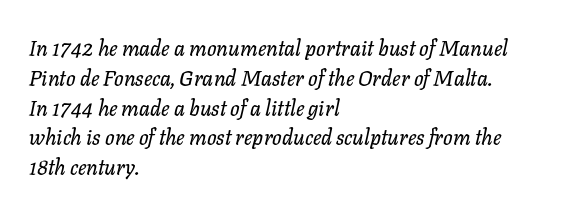
Q: Is the text italic (slanted)? A: Yes, it leans right by about 11 degrees.
Q: Is the text underlined? A: No.
Q: How is the paragraph aligned? A: Left-aligned.
Q: Is the spacing between letters normal or unusually wide? A: Normal.
Q: Is the spacing between lines tight, normal or loose? A: Normal.
